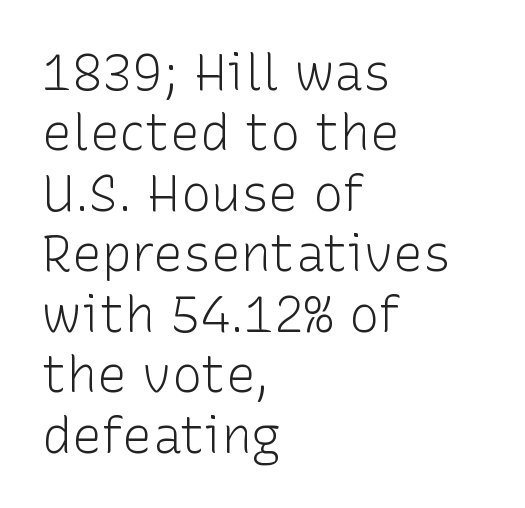
{"serif": "no", "italic": "no", "bold": "no", "weight": "light", "width": "normal", "stroke_contrast": "low", "x_height": "medium", "monospaced": "no", "underline": "no", "align": "left", "line_spacing_ratio": 1.21, "letter_spacing": "normal", "letter_spacing_em": 0.0, "glyph_px": 50}
